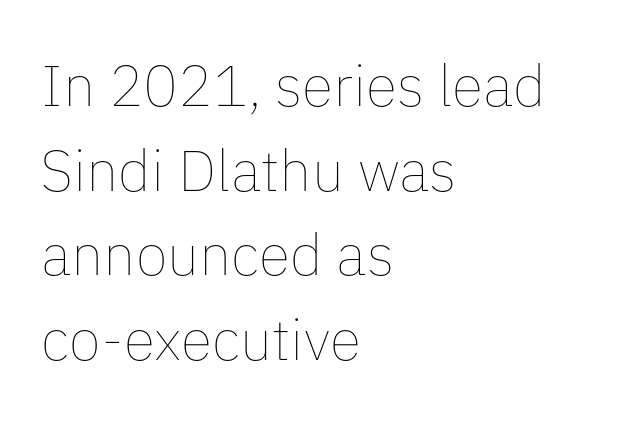
The image shows 58 px thin type, upright; set left-aligned, normal line spacing (1.46x), normal letter spacing, not underlined; low stroke contrast and a medium x-height.
